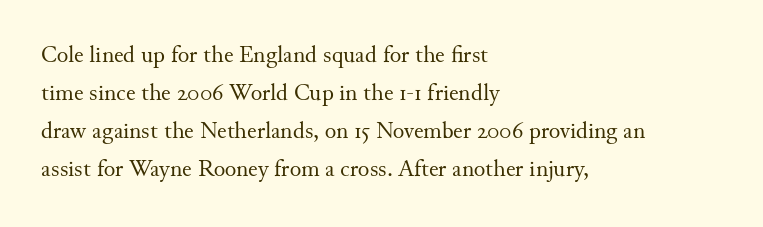
Q: Is the text bold? A: No.
Q: Is the text italic (slanted)? A: No, it is upright.
Q: Is the text underlined? A: No.
Q: How is the paragraph aligned? A: Left-aligned.
Q: Is the spacing between letters normal or unusually wide? A: Normal.
Q: Is the spacing between lines tight, normal or loose? A: Normal.
